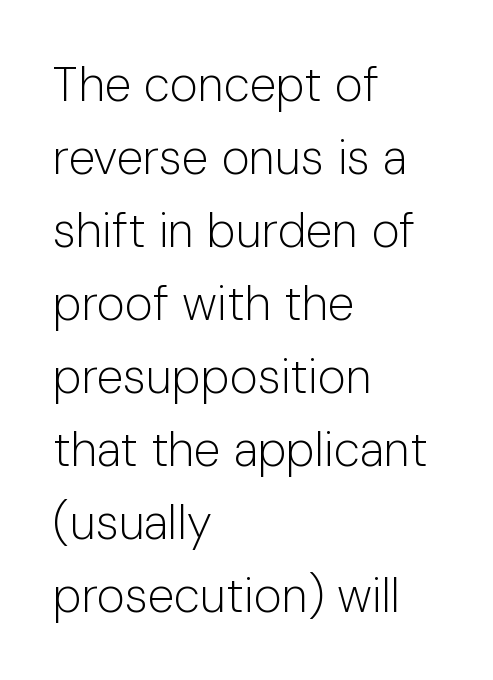
The image shows 48 px light sans-serif type, upright; set left-aligned, normal line spacing (1.52x), normal letter spacing, not underlined; low stroke contrast and a medium x-height.
